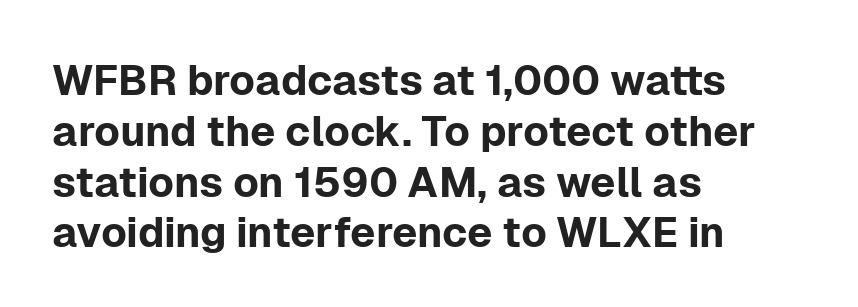
{"serif": "no", "italic": "no", "width": "normal", "stroke_contrast": "low", "x_height": "medium", "monospaced": "no", "underline": "no", "align": "left", "line_spacing_ratio": 1.21, "letter_spacing": "normal", "letter_spacing_em": 0.0, "glyph_px": 42}
